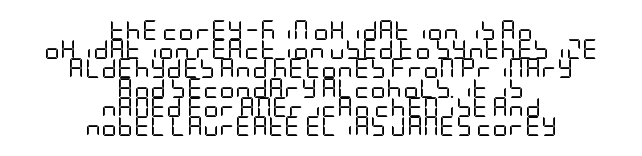
{"italic": "no", "bold": "no", "underline": "no", "align": "center", "line_spacing": "tight", "line_spacing_ratio": 0.96, "letter_spacing": "normal", "letter_spacing_em": 0.0, "glyph_px": 20}
